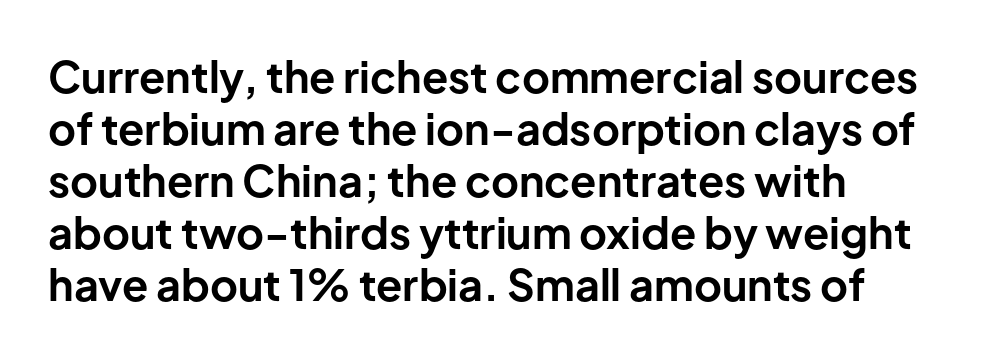
{"serif": "no", "italic": "no", "bold": "yes", "weight": "bold", "width": "normal", "stroke_contrast": "low", "x_height": "medium", "monospaced": "no", "underline": "no", "align": "left", "line_spacing_ratio": 1.21, "letter_spacing": "normal", "letter_spacing_em": 0.0, "glyph_px": 43}
